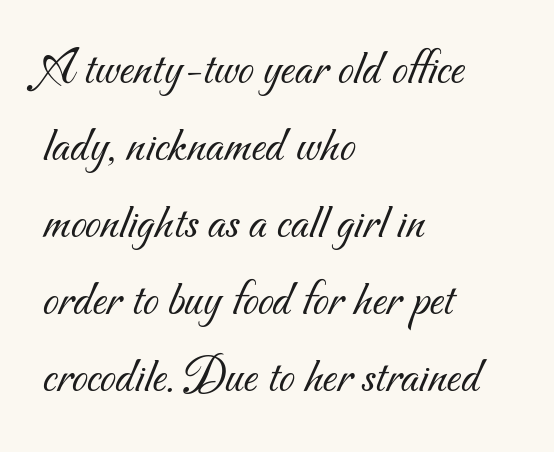
The image shows 51 px light sans-serif type; set left-aligned, normal line spacing (1.51x), normal letter spacing, not underlined; medium stroke contrast and a small x-height.
